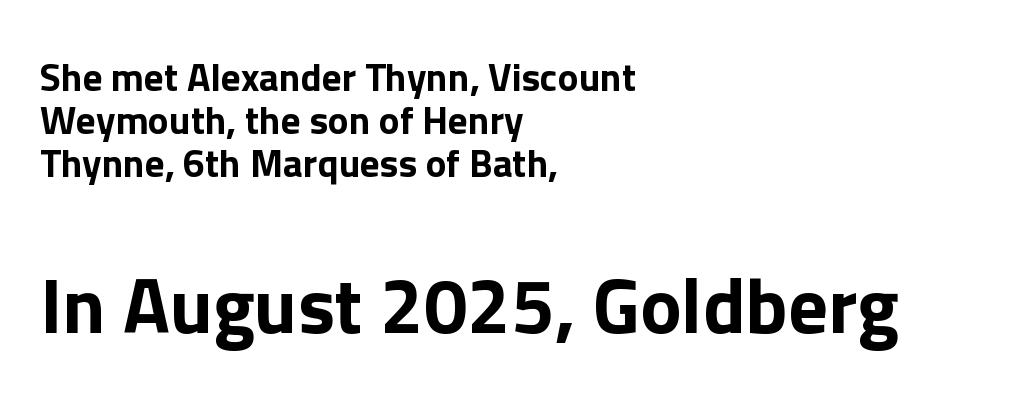
The image shows 78 px sans-serif type, upright; set left-aligned, tight line spacing (1.1x), normal letter spacing, not underlined; the second (bottom) block is 2.0x larger; low stroke contrast and a medium x-height.
